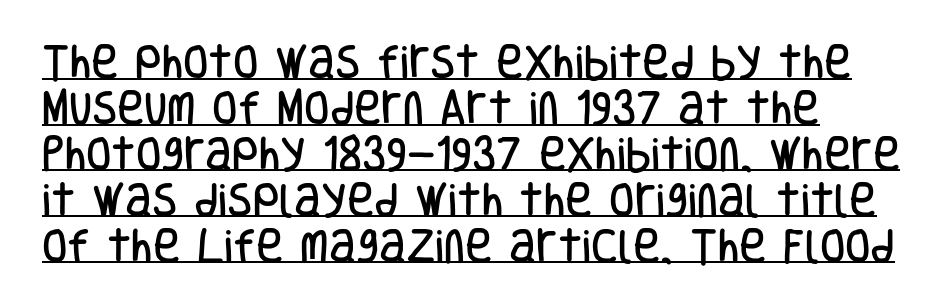
The image shows 37 px condensed sans-serif type, upright; set left-aligned, line spacing 1.24x, normal letter spacing, underlined; low stroke contrast and a large x-height.
